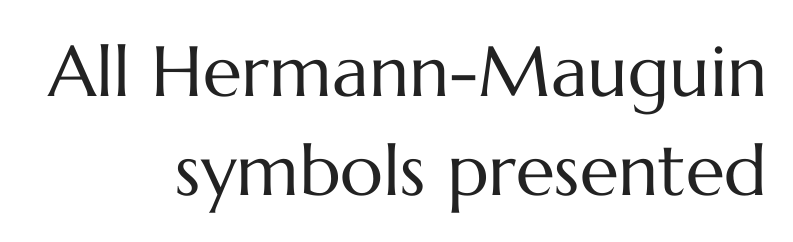
Clear beneath every line of the passage. What stands out about the letter spacing? Nothing — it is the standard amount. Each line ends at the same right margin while the left side varies. Successive baselines arrive at the customary interval. Is this a fixed-width face? No — the glyphs have proportional, varying widths. The letters stand upright; this is a roman face.
